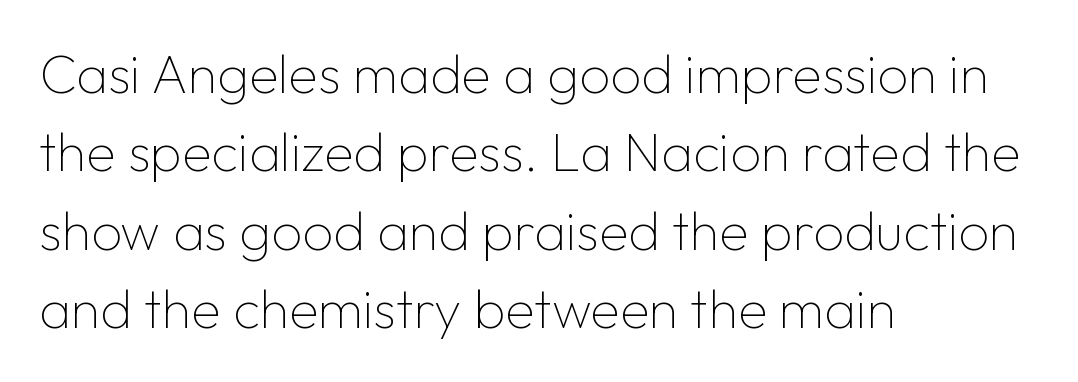
{"serif": "no", "italic": "no", "bold": "no", "weight": "thin", "width": "normal", "stroke_contrast": "low", "x_height": "medium", "monospaced": "no", "underline": "no", "align": "left", "line_spacing": "normal", "line_spacing_ratio": 1.45, "letter_spacing": "normal", "letter_spacing_em": 0.0, "glyph_px": 54}
